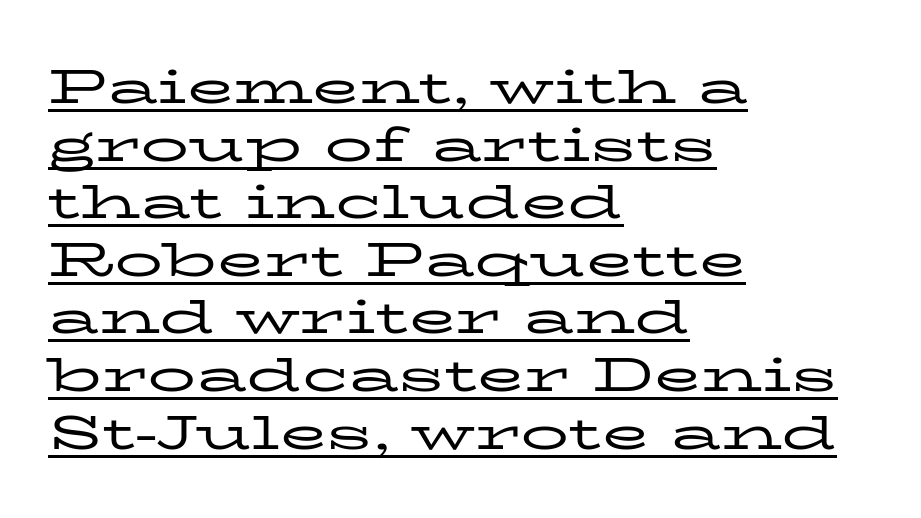
Vertical stems look standard width or narrower in stroke. Little horizontal feet cap the strokes, marking this as serif type. The rendering uses natural spacing where letterforms have individual widths. Line beginnings align vertically; line endings do not. This sample uses an upright cut, with every glyph sitting square on the baseline. The string is rendered with underlining switched on.
